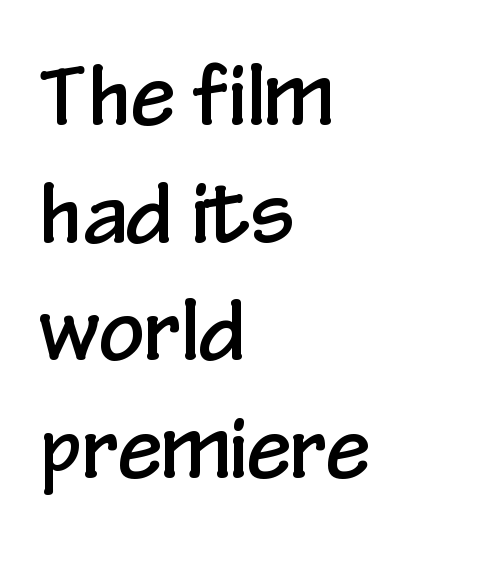
The image shows 80 px condensed sans-serif type, upright; set left-aligned, normal line spacing (1.47x), normal letter spacing, not underlined; low stroke contrast and a medium x-height.
